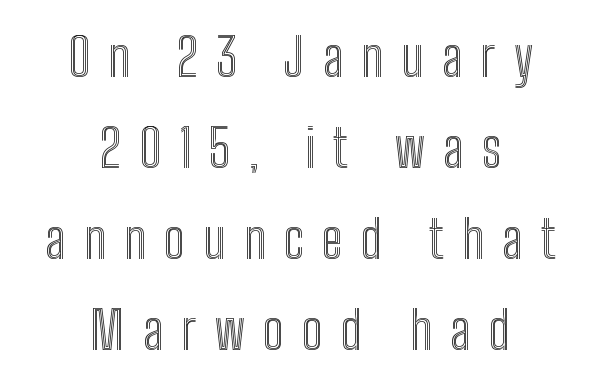
Varying glyph widths throughout — classic text-font behaviour. Students, note that the glyphs here are deliberately spaced far apart. If you folded the block vertically in half, each line would mirror itself in length. Ordinary non-slanted type is in use. Check the space under the baseline: it is left empty.
